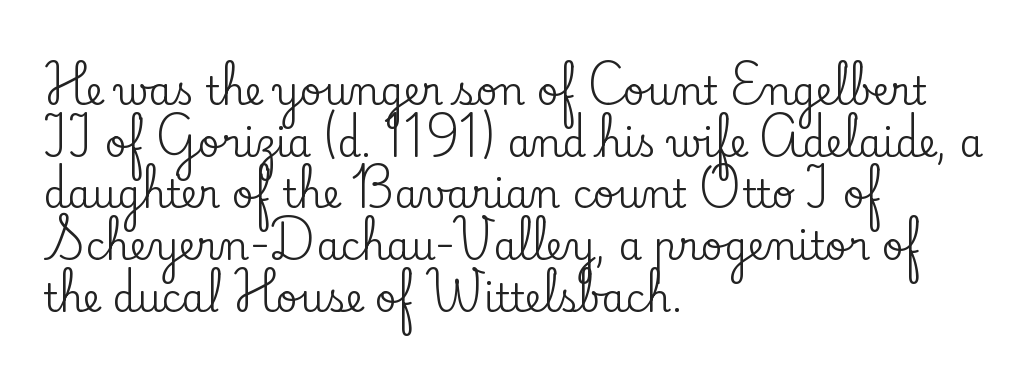
The face used here is rendered with its standard letterfit. Compared with a centered layout, this one pins lines to the left instead. Descender tails drop into unmarked territory. Spacing verdict: proportional, widths tailored to each character.
